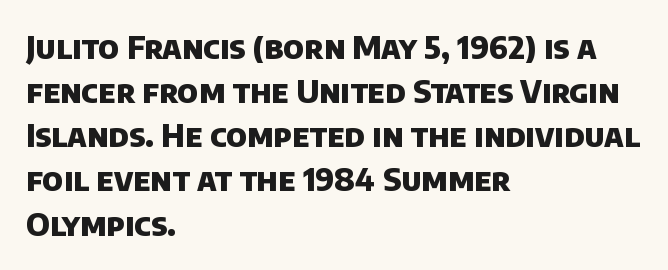
Q: Is the text bold? A: Yes.
Q: Is the typeface a serif or a sans-serif typeface? A: Sans-serif.
Q: Is the text underlined? A: No.
Q: How is the paragraph aligned? A: Left-aligned.
Q: Is the spacing between letters normal or unusually wide? A: Normal.
Q: Is the spacing between lines tight, normal or loose? A: Normal.
Q: Width (condensed, normal, or wide)? A: Normal.
Q: Stroke contrast? A: Low.
Q: x-height? A: Large.
Q: Monospaced? A: No.
